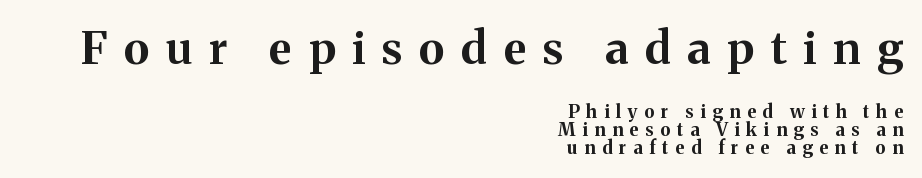
The passage shown is typed in a proportional face where columns would drift. Descender tails drop into unmarked territory. Casual observation: everything's shoved over to the right. You could barely slide anything between these rows.
